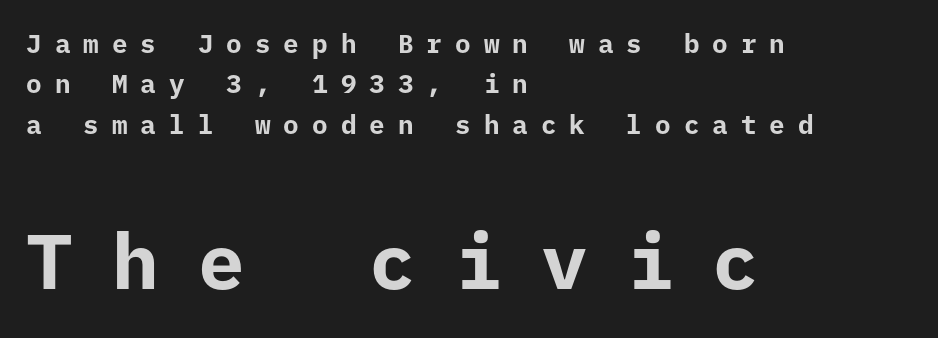
The typesetting leans heavy: a genuine bold. The rendering inserts visible extra space after every character. Vertical spacing — default. The glyphs are unaccompanied by any horizontal stroke below them.
